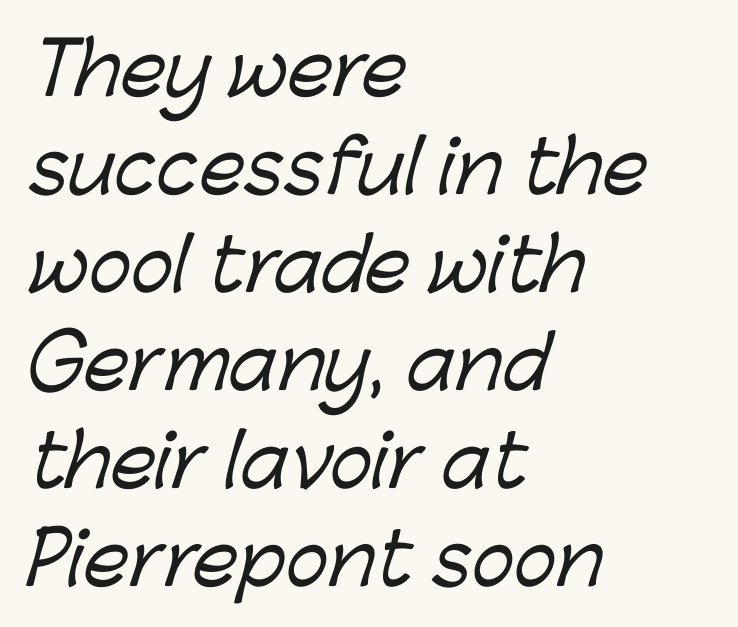
{"serif": "no", "width": "normal", "stroke_contrast": "low", "x_height": "medium", "monospaced": "no", "underline": "no", "align": "left", "line_spacing": "normal", "line_spacing_ratio": 1.36, "letter_spacing": "normal", "letter_spacing_em": 0.0, "glyph_px": 72}
